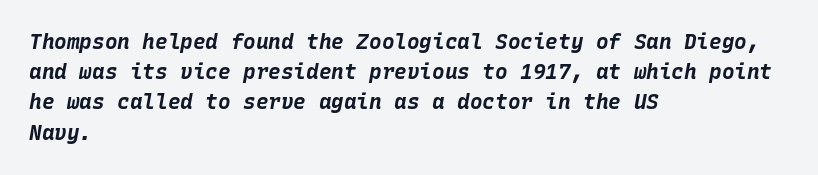
Yep, that's italic — everything's leaning. Each word holds together tightly as a unit, with standard inter-letter gaps. The baseline area is clear. Horizontal bands of white between lines are of average thickness. One-word summary of the alignment: left. Typographic density is high because the face is bold.
